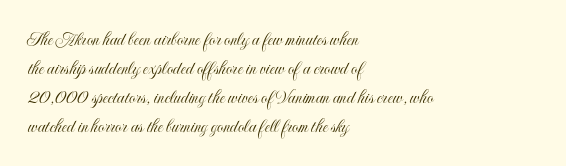
Rows of type keep a routine distance in the vertical direction. Is the block centered? No — it sits flush against the left margin. Letters rest on an invisible, unmarked baseline.
